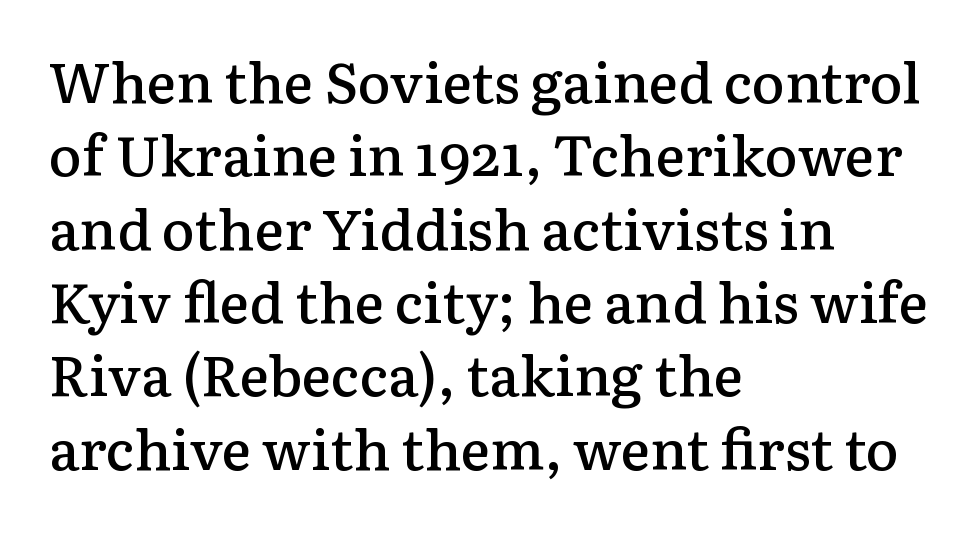
Q: Is the text bold? A: Semi-bold.
Q: Is the text italic (slanted)? A: No, it is upright.
Q: Is the typeface a serif or a sans-serif typeface? A: Serif.
Q: Is the text underlined? A: No.
Q: How is the paragraph aligned? A: Left-aligned.
Q: Is the spacing between letters normal or unusually wide? A: Normal.
Q: Is the spacing between lines tight, normal or loose? A: Normal.
Q: Width (condensed, normal, or wide)? A: Normal.
Q: Stroke contrast? A: Low.
Q: x-height? A: Medium.
Q: Monospaced? A: No.
